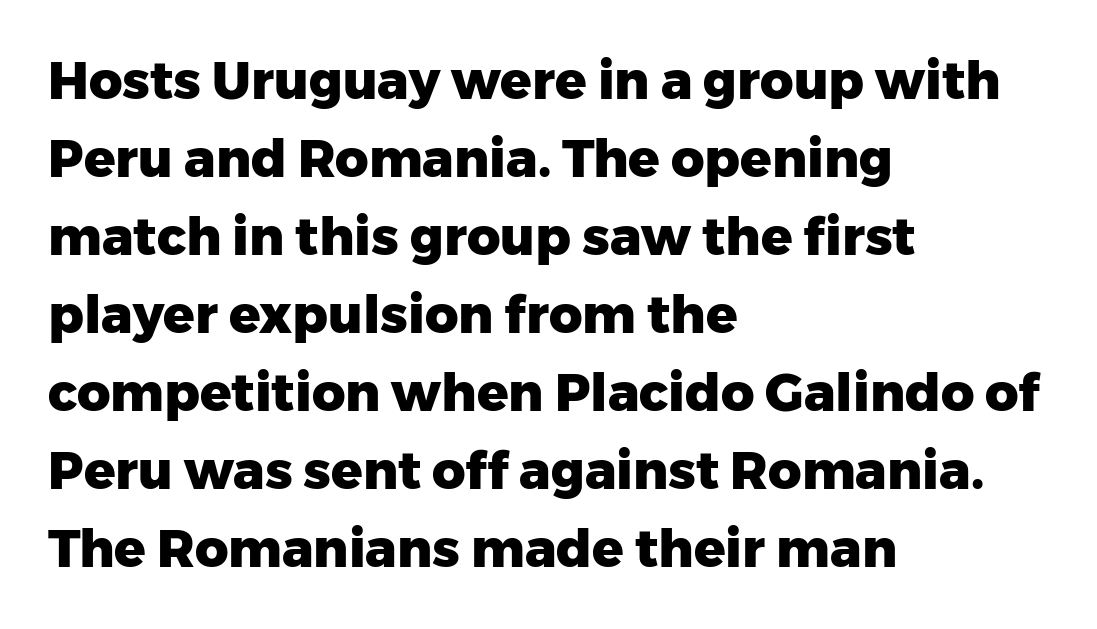
Q: Is the text bold? A: Yes.
Q: Is the text italic (slanted)? A: No, it is upright.
Q: Is the typeface a serif or a sans-serif typeface? A: Sans-serif.
Q: Is the text underlined? A: No.
Q: How is the paragraph aligned? A: Left-aligned.
Q: Is the spacing between letters normal or unusually wide? A: Normal.
Q: Is the spacing between lines tight, normal or loose? A: Normal.
Q: Width (condensed, normal, or wide)? A: Normal.
Q: Stroke contrast? A: Low.
Q: x-height? A: Medium.
Q: Monospaced? A: No.
